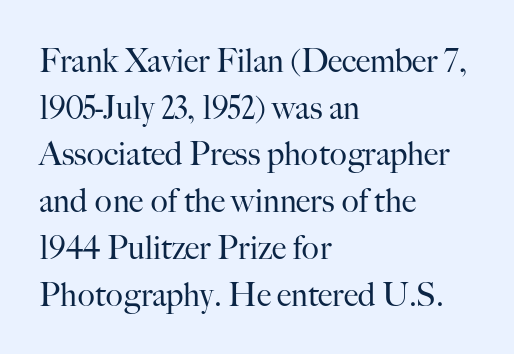
{"serif": "yes", "italic": "no", "bold": "no", "weight": "regular", "width": "normal", "stroke_contrast": "high", "x_height": "small", "monospaced": "no", "underline": "no", "align": "left", "line_spacing": "normal", "line_spacing_ratio": 1.46, "letter_spacing": "normal", "letter_spacing_em": 0.0, "glyph_px": 32}
